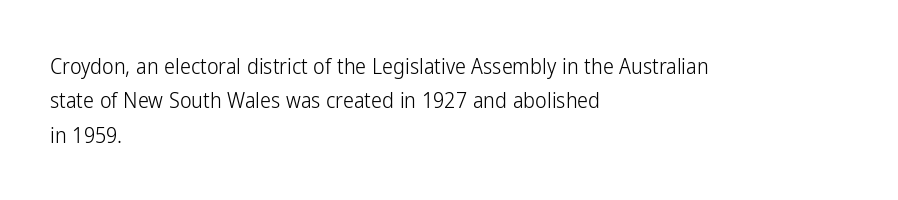
The specimen reads as upright at a glance. Is the stroke heavy? The answer is a plain regular-or-lighter. Clear beneath every line of the passage. Notice how descenders clear the ascenders below comfortably — that's standard leading.
